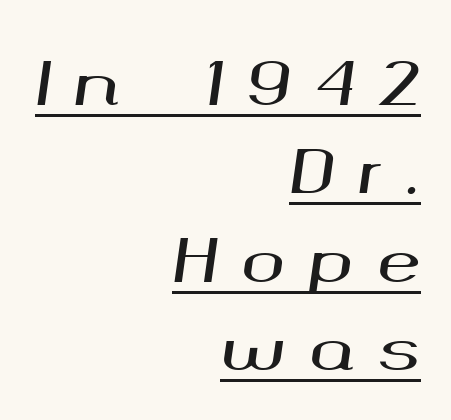
{"italic": "yes", "lean": "right", "slant_degrees": 8, "width": "wide", "stroke_contrast": "medium", "x_height": "medium", "monospaced": "no", "underline": "yes", "align": "right", "line_spacing": "normal", "line_spacing_ratio": 1.5, "letter_spacing": "wide", "letter_spacing_em": 0.4, "glyph_px": 59}
